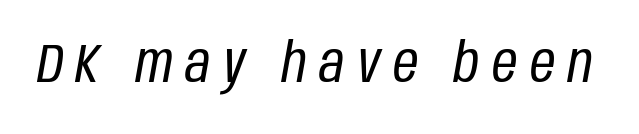
The image shows 55 px regular-weight, condensed type, italic (leaning right); set unusually wide letter spacing (+0.23 em), not underlined; low stroke contrast and a large x-height.
